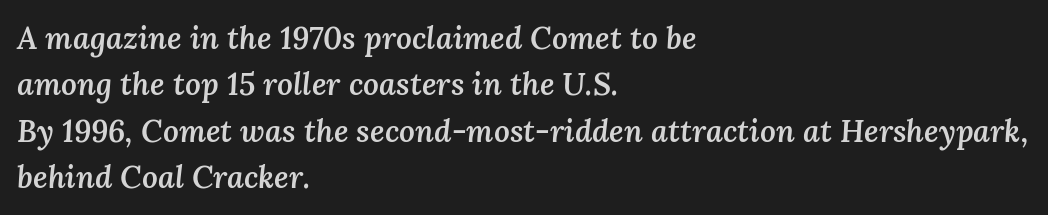
{"italic": "yes", "lean": "right", "slant_degrees": 3, "bold": "semi", "weight": "semibold", "width": "normal", "stroke_contrast": "medium", "x_height": "medium", "monospaced": "no", "underline": "no", "align": "left", "line_spacing": "normal", "line_spacing_ratio": 1.5, "letter_spacing": "normal", "letter_spacing_em": 0.0, "glyph_px": 31}
